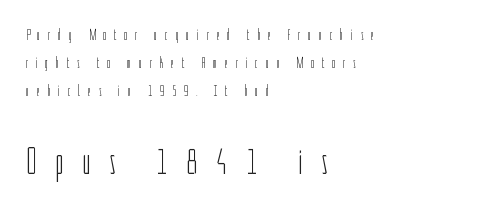
Type without underlining. Each letter keeps its own natural width here, so spacing adapts to shape. If you drew a line through each stem, it would be perfectly vertical. This is not heavy type; no bold has been used. The type family on display is of the sans-serif kind. Students, note that the glyphs here are deliberately spaced far apart.
